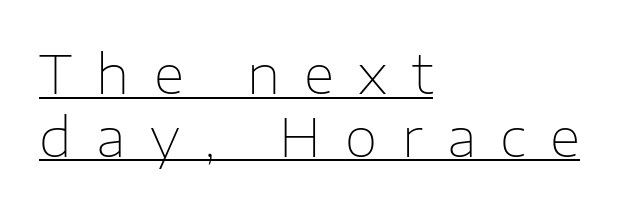
The image shows 53 px thin sans-serif type, upright; set left-aligned, line spacing 1.18x, unusually wide letter spacing (+0.46 em), underlined; low stroke contrast and a medium x-height.
